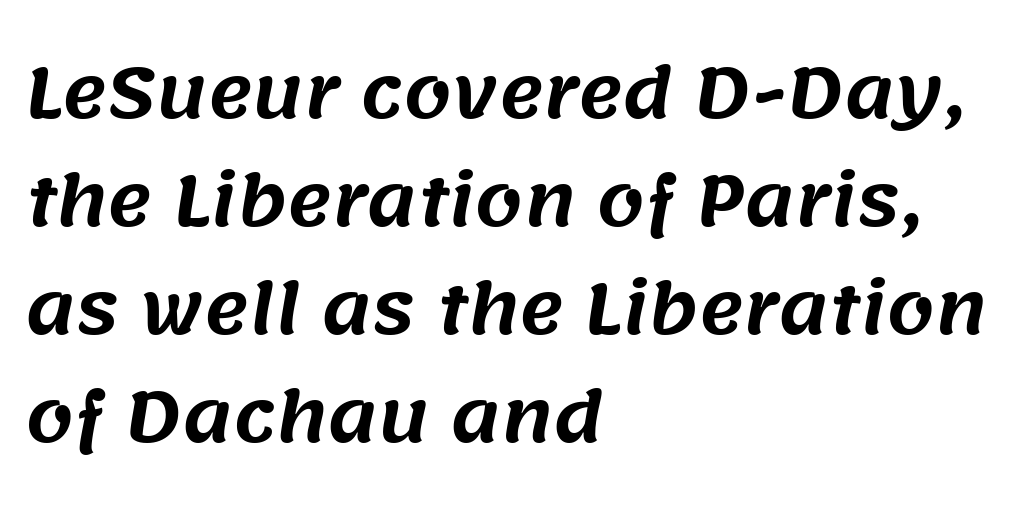
The image shows 68 px sans-serif type; set left-aligned, normal line spacing (1.59x), normal letter spacing, not underlined; medium stroke contrast and a large x-height.
